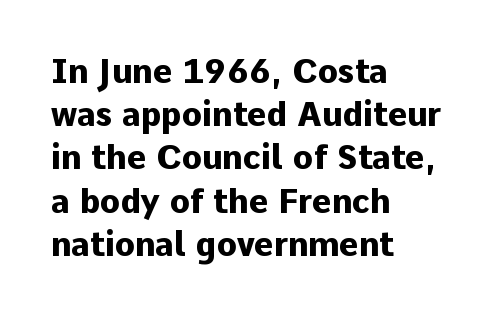
{"serif": "no", "italic": "no", "bold": "yes", "weight": "heavy", "width": "normal", "stroke_contrast": "low", "x_height": "medium", "monospaced": "no", "underline": "no", "align": "left", "line_spacing": "normal", "line_spacing_ratio": 1.31, "letter_spacing": "normal", "letter_spacing_em": 0.0, "glyph_px": 33}
